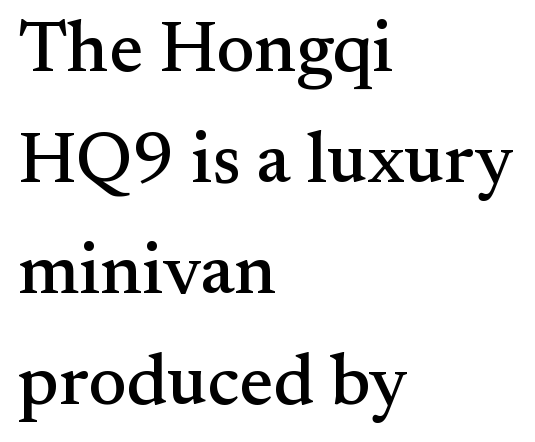
{"serif": "yes", "italic": "no", "width": "normal", "stroke_contrast": "medium", "x_height": "small", "monospaced": "no", "underline": "no", "align": "left", "line_spacing": "normal", "line_spacing_ratio": 1.54, "letter_spacing": "normal", "letter_spacing_em": 0.0, "glyph_px": 72}
